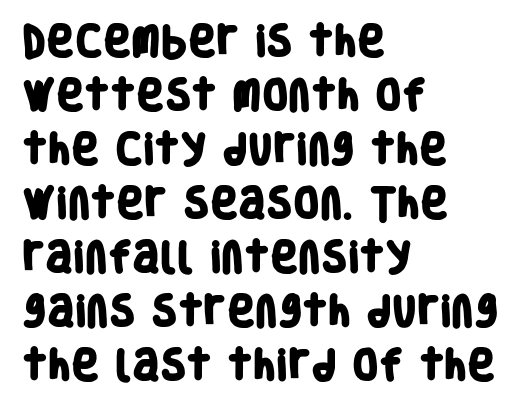
Q: Is the text bold? A: Yes.
Q: Is the typeface a serif or a sans-serif typeface? A: Sans-serif.
Q: Is the text underlined? A: No.
Q: How is the paragraph aligned? A: Left-aligned.
Q: Is the spacing between letters normal or unusually wide? A: Normal.
Q: Is the spacing between lines tight, normal or loose? A: Normal.
Q: Width (condensed, normal, or wide)? A: Condensed.
Q: Stroke contrast? A: Low.
Q: x-height? A: Large.
Q: Monospaced? A: No.
